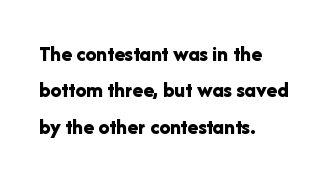
Q: Is the text bold? A: Yes.
Q: Is the text italic (slanted)? A: No, it is upright.
Q: Is the text underlined? A: No.
Q: How is the paragraph aligned? A: Left-aligned.
Q: Is the spacing between letters normal or unusually wide? A: Normal.
Q: Is the spacing between lines tight, normal or loose? A: Normal.
